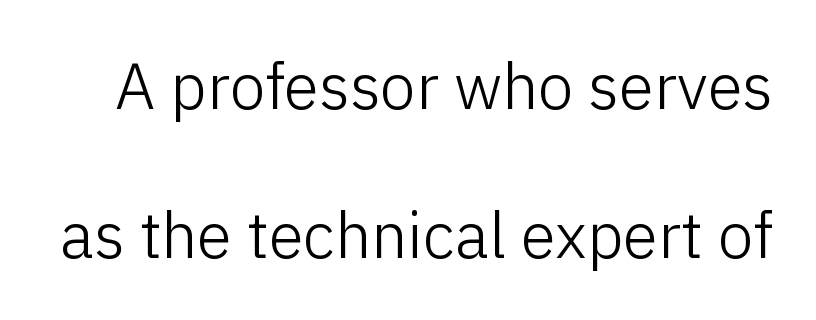
Stem width sits at or under what a default text font uses. Any mark beneath the type? The region is blank. If you drew a line through each stem, it would be perfectly vertical. The rendering shows plain stroke endings on the letterforms — a sans-serif design. The letters sit at their default tracking, neither squeezed nor spread. Character widths vary here, with narrow letters taking less room than wide ones.
